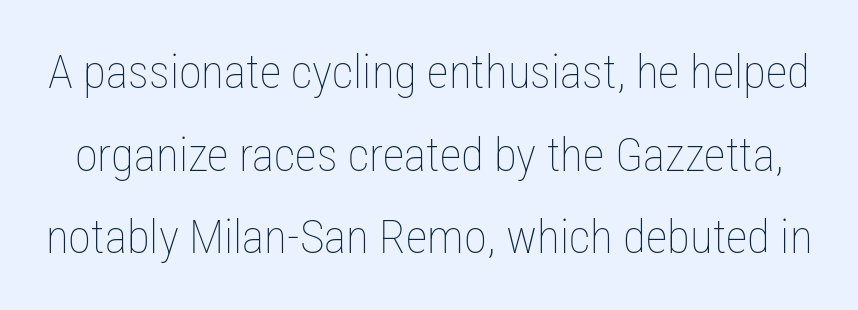
The image shows 47 px thin, condensed type, upright; set line spacing 1.76x, normal letter spacing, not underlined; low stroke contrast and a medium x-height.
